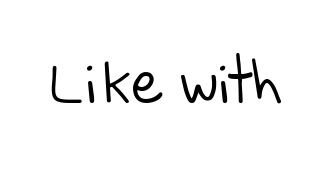
The font sits on the lighter half of the weight spectrum, regular included. Spacing verdict: proportional, widths tailored to each character. How are the letters spaced? Ordinarily, with no added tracking. Typographically, this falls in the sans-serif category. Check the space under the baseline: it is left empty.
